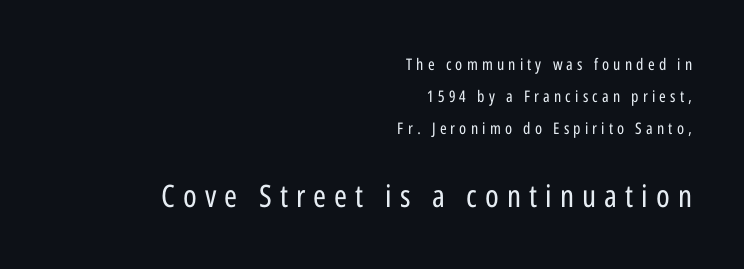
Q: Is the text bold? A: No.
Q: Is the text italic (slanted)? A: No, it is upright.
Q: Is the typeface a serif or a sans-serif typeface? A: Sans-serif.
Q: Is the text underlined? A: No.
Q: How is the paragraph aligned? A: Right-aligned.
Q: Is the spacing between letters normal or unusually wide? A: Unusually wide.
Q: Is the spacing between lines tight, normal or loose? A: Loose.
Q: Which block of text is set in a larger size, the first (top) or the second (bottom)? A: The second (bottom) one.
Q: Width (condensed, normal, or wide)? A: Condensed.
Q: Stroke contrast? A: Low.
Q: x-height? A: Medium.
Q: Monospaced? A: No.
